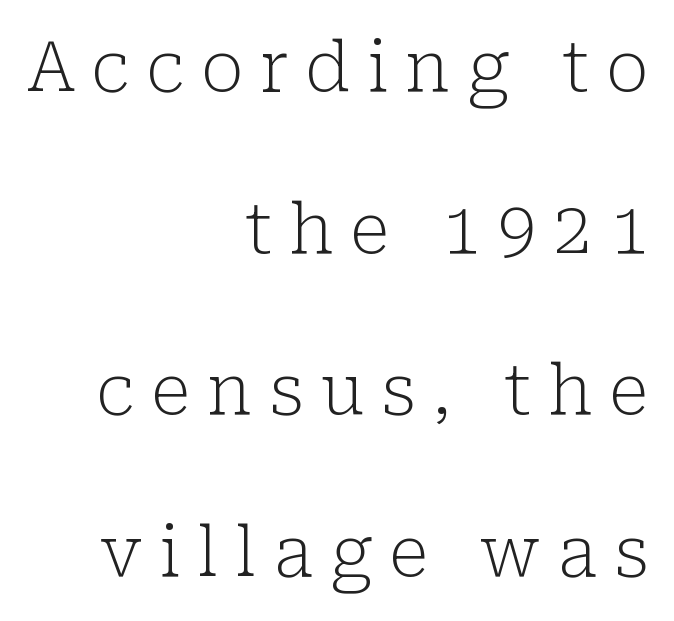
Q: Is the text bold? A: No.
Q: Is the text italic (slanted)? A: No, it is upright.
Q: Is the typeface a serif or a sans-serif typeface? A: Serif.
Q: Is the text underlined? A: No.
Q: How is the paragraph aligned? A: Right-aligned.
Q: Is the spacing between letters normal or unusually wide? A: Unusually wide.
Q: Is the spacing between lines tight, normal or loose? A: Loose.
Q: Width (condensed, normal, or wide)? A: Normal.
Q: Stroke contrast? A: Low.
Q: x-height? A: Medium.
Q: Monospaced? A: No.
